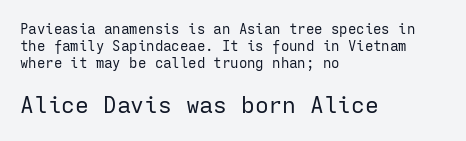
The image shows 23 px text type, upright; set left-aligned, line spacing 1.23x, normal letter spacing, not underlined; the second (bottom) block is 1.64x larger.
